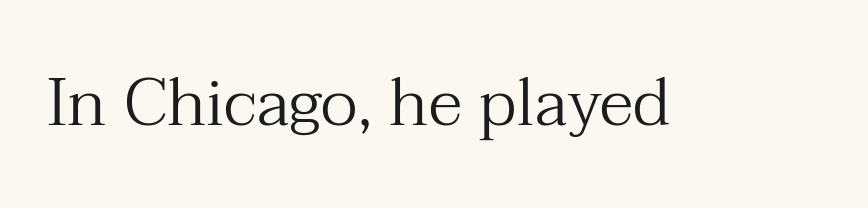
{"serif": "yes", "italic": "no", "bold": "no", "weight": "regular", "width": "normal", "stroke_contrast": "medium", "x_height": "medium", "monospaced": "no", "underline": "no", "letter_spacing": "normal", "letter_spacing_em": 0.0, "glyph_px": 66}
